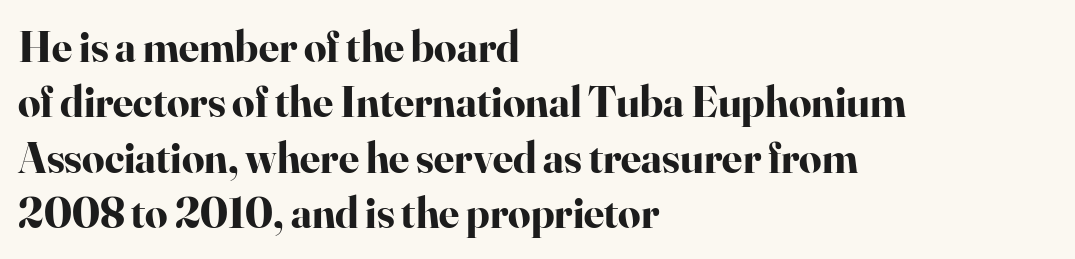
The image shows 44 px bold serif type, upright; set left-aligned, normal line spacing (1.26x), normal letter spacing, not underlined; high stroke contrast and a small x-height.
